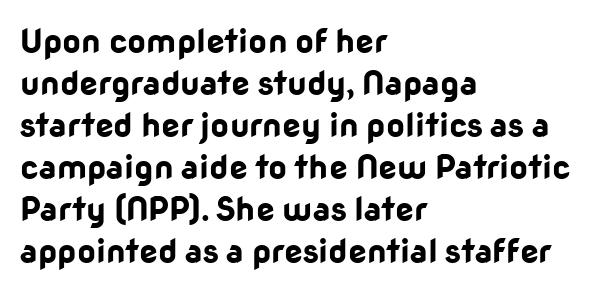
The image shows 33 px bold sans-serif type, upright; set left-aligned, normal line spacing (1.27x), normal letter spacing, not underlined; low stroke contrast and a medium x-height.
